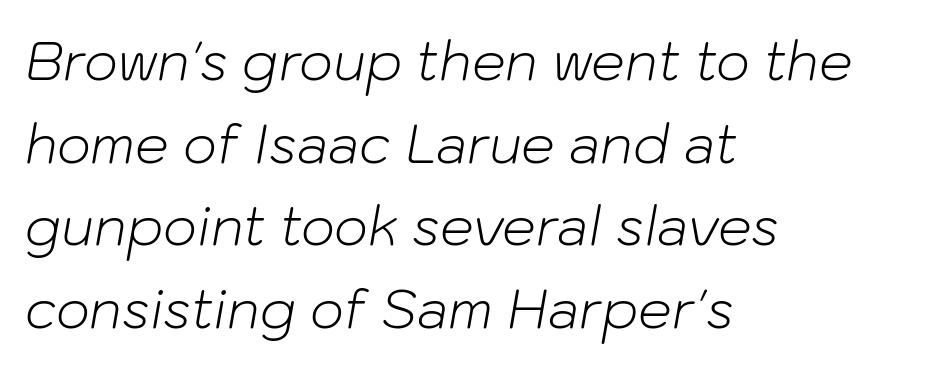
The image shows 53 px light type, italic (leaning right); set left-aligned, normal line spacing (1.56x), normal letter spacing, not underlined; low stroke contrast and a medium x-height.
